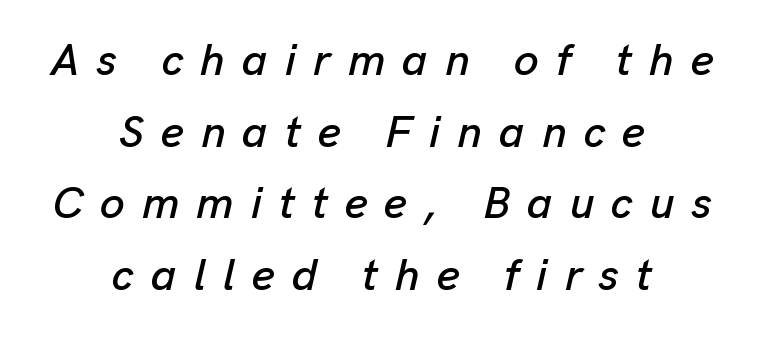
Q: Is the text italic (slanted)? A: Yes, it leans right by about 13 degrees.
Q: Is the text underlined? A: No.
Q: How is the paragraph aligned? A: Centered.
Q: Is the spacing between letters normal or unusually wide? A: Unusually wide.
Q: Is the spacing between lines tight, normal or loose? A: Normal.
Q: Width (condensed, normal, or wide)? A: Normal.
Q: Stroke contrast? A: Low.
Q: x-height? A: Medium.
Q: Monospaced? A: No.
